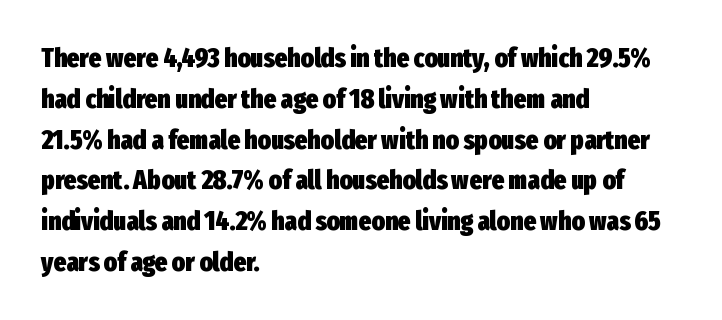
Q: Is the text bold? A: Yes.
Q: Is the text italic (slanted)? A: No, it is upright.
Q: Is the text underlined? A: No.
Q: How is the paragraph aligned? A: Left-aligned.
Q: Is the spacing between letters normal or unusually wide? A: Normal.
Q: Is the spacing between lines tight, normal or loose? A: Normal.
